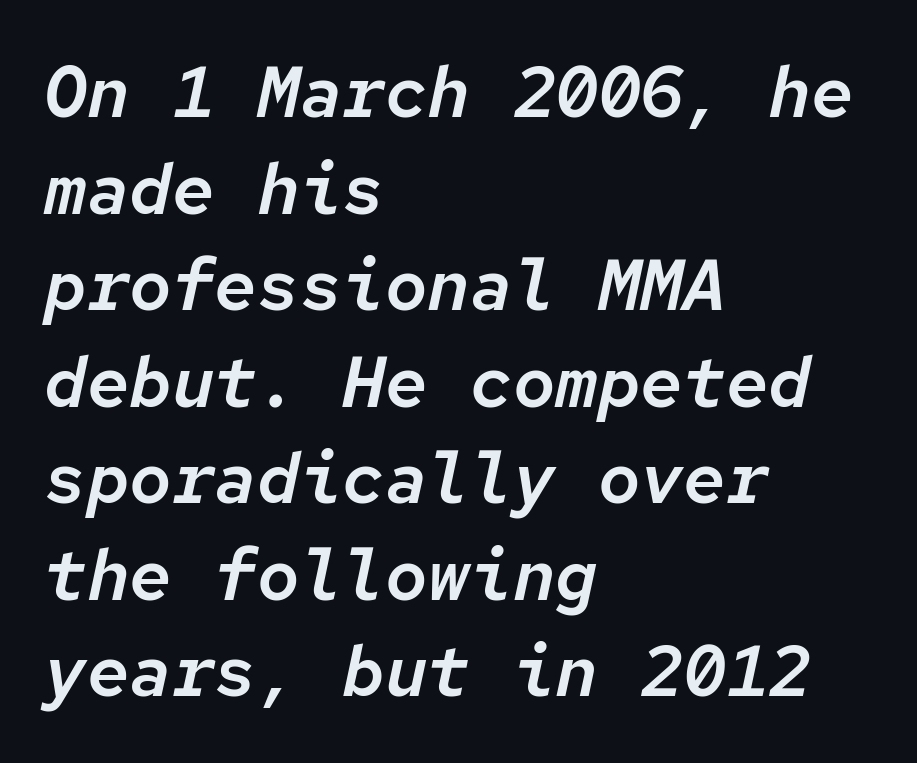
Students, observe: this is what conventionally led text looks like. Is this a fixed-width face? Yes — each glyph sits in an identical cell. Words float on clear page, feet unadorned. Line starts are locked; line ends wander.
